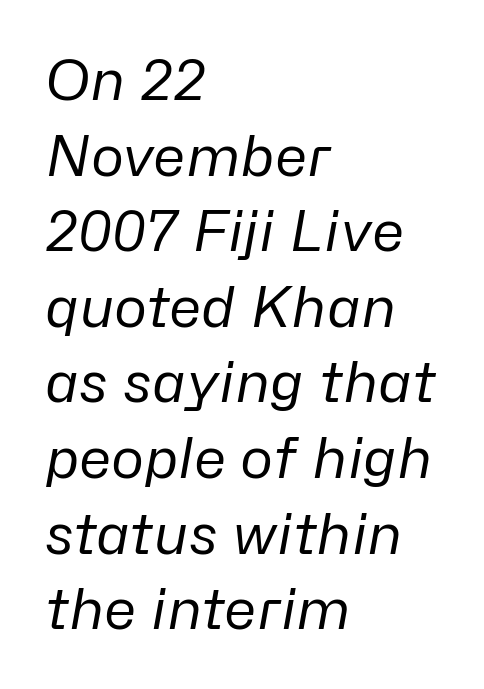
The image shows 56 px regular-weight type, italic (leaning right); set left-aligned, normal line spacing (1.35x), normal letter spacing, not underlined; low stroke contrast and a medium x-height.
